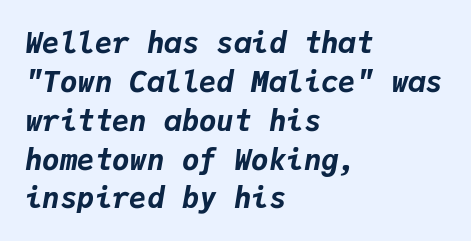
How are the letters spaced? Ordinarily, with no added tracking. The rendering uses typewriter-style spacing with identical character cells. The passage shown leans; its letterforms are oblique. If you measured baseline to baseline, you'd find a middling distance. A bare baseline throughout the passage. The lines in this sample share a left origin and differ only in where they stop.
